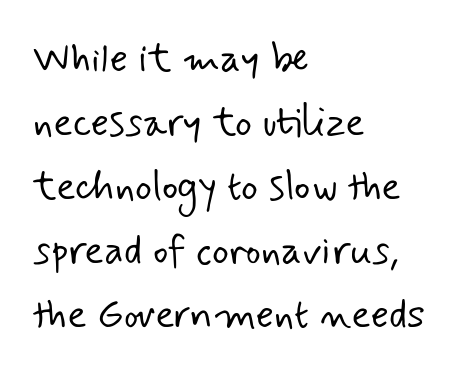
{"serif": "no", "bold": "no", "weight": "light", "width": "normal", "stroke_contrast": "low", "x_height": "small", "monospaced": "no", "underline": "no", "align": "left", "line_spacing": "normal", "line_spacing_ratio": 1.6, "letter_spacing": "normal", "letter_spacing_em": 0.0, "glyph_px": 40}
